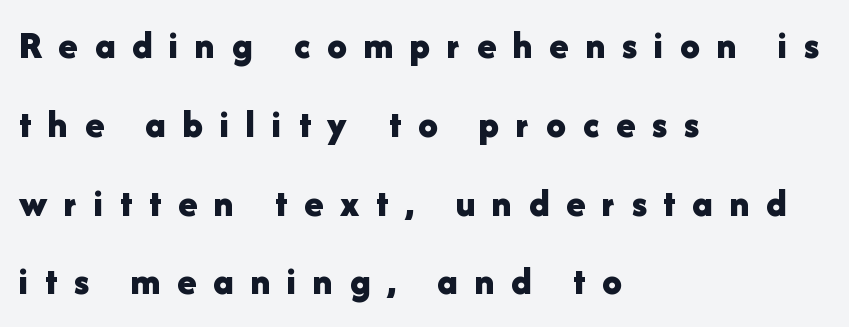
Q: Is the text bold? A: Yes.
Q: Is the text italic (slanted)? A: No, it is upright.
Q: Is the typeface a serif or a sans-serif typeface? A: Sans-serif.
Q: Is the text underlined? A: No.
Q: How is the paragraph aligned? A: Left-aligned.
Q: Is the spacing between letters normal or unusually wide? A: Unusually wide.
Q: Is the spacing between lines tight, normal or loose? A: Loose.
Q: Width (condensed, normal, or wide)? A: Normal.
Q: Stroke contrast? A: Low.
Q: x-height? A: Medium.
Q: Monospaced? A: No.
